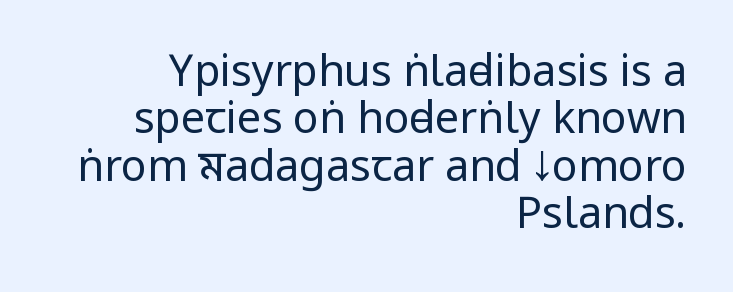
The image shows 43 px regular-weight, condensed sans-serif type, upright; set right-aligned, tight line spacing (1.1x), normal letter spacing, not underlined; low stroke contrast and a large x-height.
